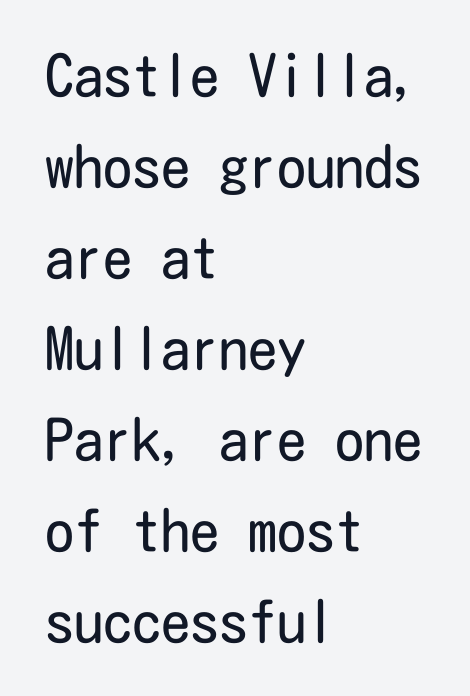
Q: Is the text bold? A: No.
Q: Is the text italic (slanted)? A: No, it is upright.
Q: Is the typeface a serif or a sans-serif typeface? A: Sans-serif.
Q: Is the text underlined? A: No.
Q: How is the paragraph aligned? A: Left-aligned.
Q: Is the spacing between letters normal or unusually wide? A: Normal.
Q: Is the spacing between lines tight, normal or loose? A: Normal.
Q: Width (condensed, normal, or wide)? A: Condensed.
Q: Stroke contrast? A: Low.
Q: x-height? A: Medium.
